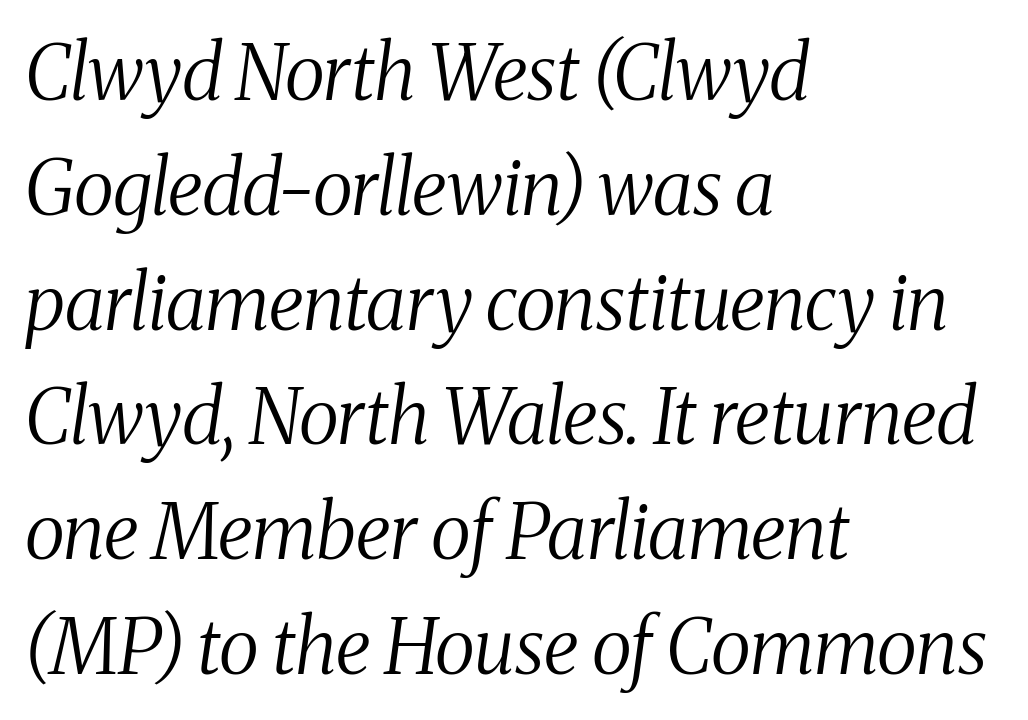
The image shows 76 px regular-weight, condensed serif type, italic (leaning right); set left-aligned, normal line spacing (1.51x), normal letter spacing, not underlined; medium stroke contrast and a medium x-height.
